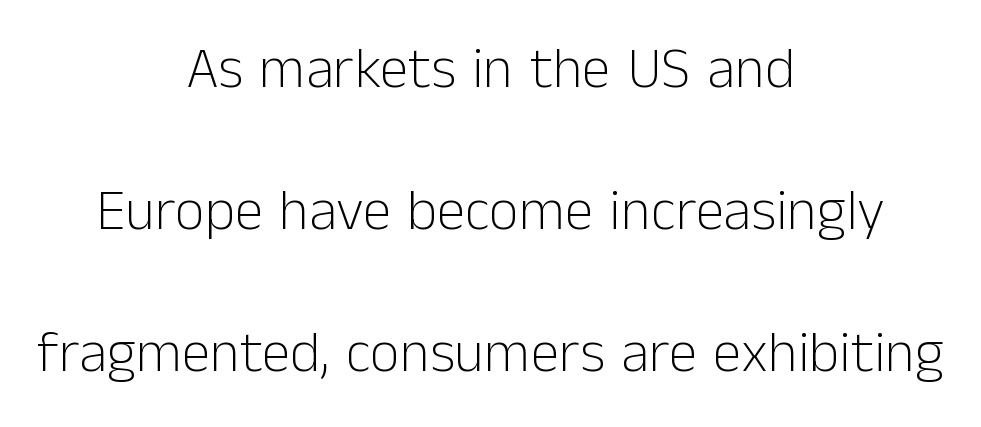
The image shows 58 px light sans-serif type, upright; set centered, loose line spacing (2.45x), normal letter spacing, not underlined; low stroke contrast and a medium x-height.
